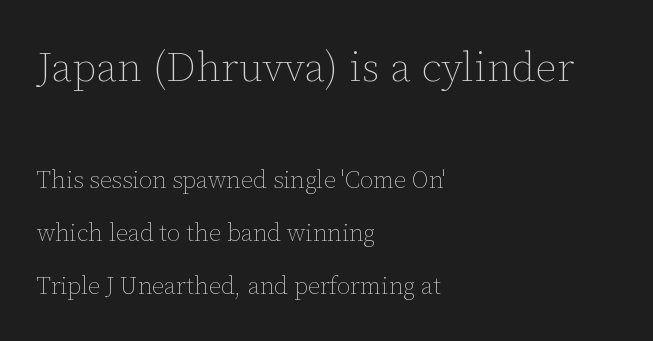
The characters are drawn with everyday or finer stroke widths. This rendering features lettering with no underline. Horizontal alignment here is leftward, the default for most running prose. These two chunks differ in scale, with the top chunk taking the larger measure. In terms of posture, this sample is upright. The designer dialed line spacing up above the default.
